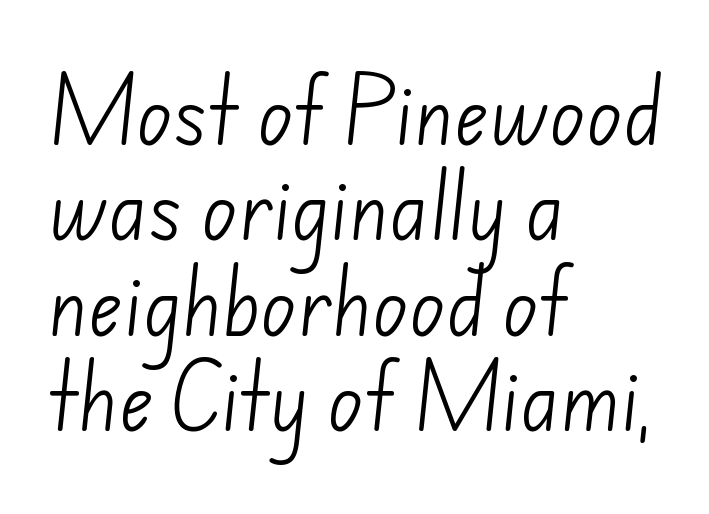
{"serif": "no", "bold": "no", "weight": "light", "width": "normal", "stroke_contrast": "low", "x_height": "small", "monospaced": "no", "underline": "no", "align": "left", "line_spacing": "normal", "line_spacing_ratio": 1.29, "letter_spacing": "normal", "letter_spacing_em": 0.0, "glyph_px": 74}
